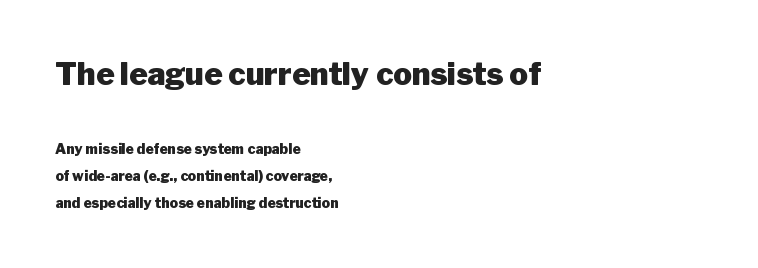
{"serif": "no", "italic": "no", "bold": "yes", "weight": "heavy", "width": "normal", "stroke_contrast": "low", "x_height": "medium", "monospaced": "no", "underline": "no", "align": "left", "line_spacing": "loose", "line_spacing_ratio": 1.94, "letter_spacing": "normal", "letter_spacing_em": 0.0, "larger_block": "first", "size_ratio": 2.21, "glyph_px": 31}
